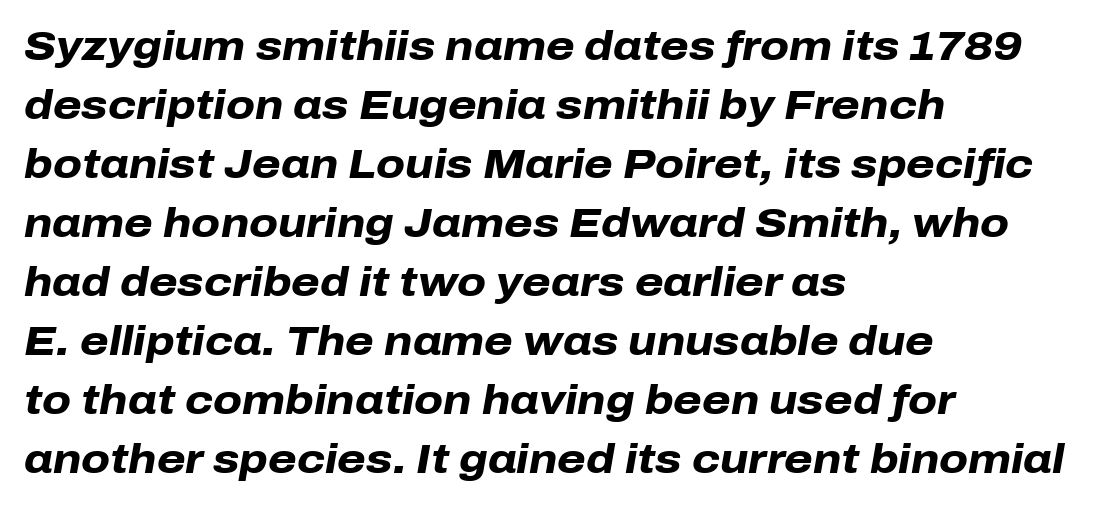
The image shows 41 px heavy type, italic (leaning right); set left-aligned, normal line spacing (1.44x), normal letter spacing, not underlined; low stroke contrast and a medium x-height.
